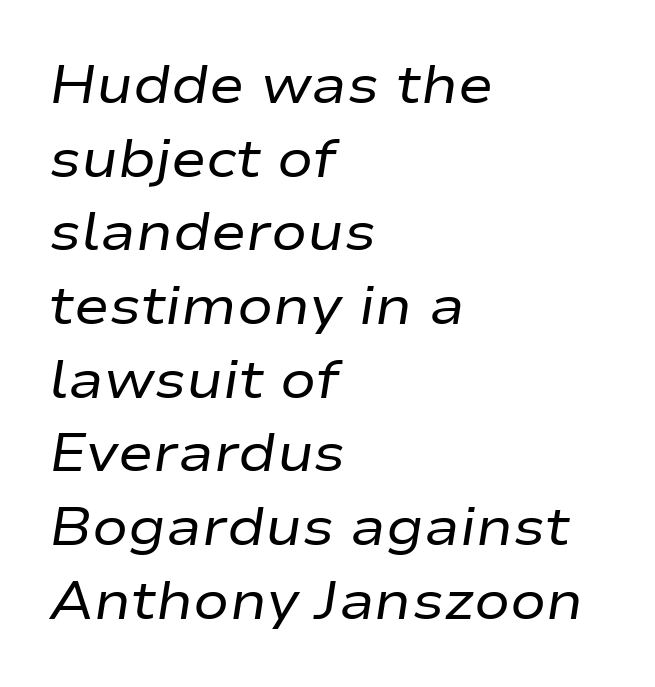
The image shows 53 px regular-weight, wide type, italic (leaning right); set left-aligned, normal line spacing (1.39x), normal letter spacing, not underlined; low stroke contrast and a medium x-height.
